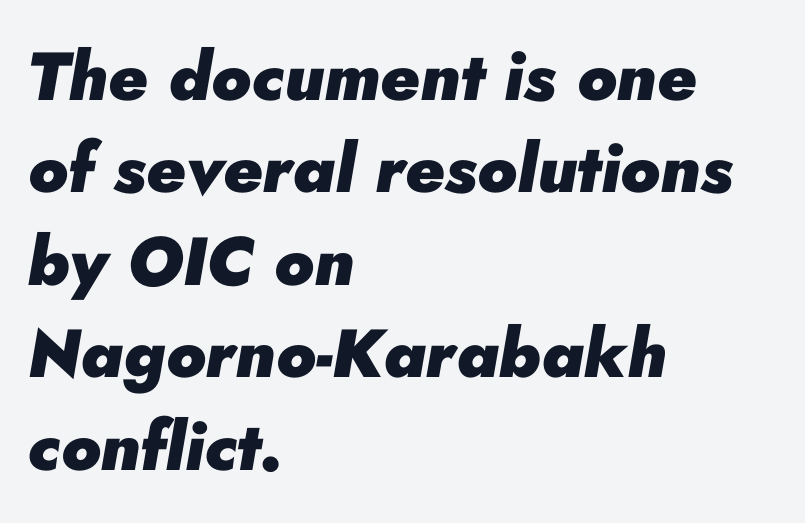
The typography opts for an oblique posture over an upright one. Leading matches the norm, producing a regular column. As a designer I'd log this as weight 700, bold. Looks like regular typesetting: each glyph gets only the width it needs. Rule under the text: the space is simply empty.
